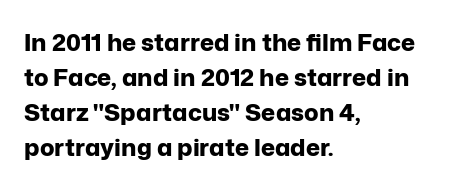
{"italic": "no", "bold": "yes", "underline": "no", "align": "left", "line_spacing": "normal", "line_spacing_ratio": 1.46, "letter_spacing": "normal", "letter_spacing_em": 0.0, "glyph_px": 24}
